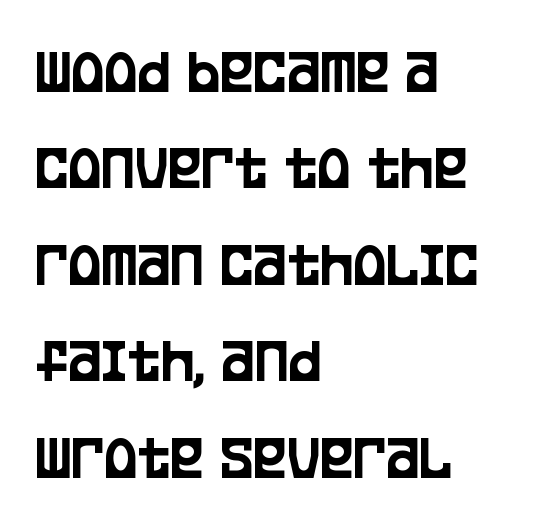
{"serif": "no", "italic": "no", "width": "condensed", "stroke_contrast": "low", "x_height": "large", "monospaced": "no", "underline": "no", "align": "left", "line_spacing": "normal", "line_spacing_ratio": 1.53, "letter_spacing": "normal", "letter_spacing_em": 0.0, "glyph_px": 63}
